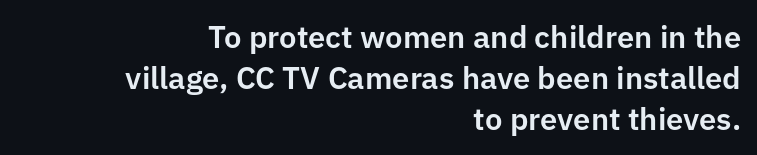
{"serif": "no", "italic": "no", "width": "normal", "stroke_contrast": "low", "x_height": "medium", "monospaced": "no", "underline": "no", "align": "right", "line_spacing": "normal", "line_spacing_ratio": 1.32, "letter_spacing": "normal", "letter_spacing_em": 0.0, "glyph_px": 31}
